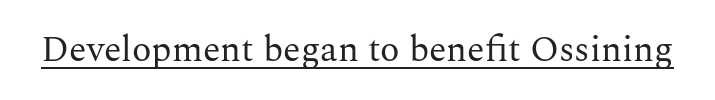
{"serif": "yes", "italic": "no", "bold": "no", "weight": "regular", "width": "normal", "stroke_contrast": "medium", "x_height": "medium", "monospaced": "no", "underline": "yes", "letter_spacing": "normal", "letter_spacing_em": 0.0, "glyph_px": 36}
